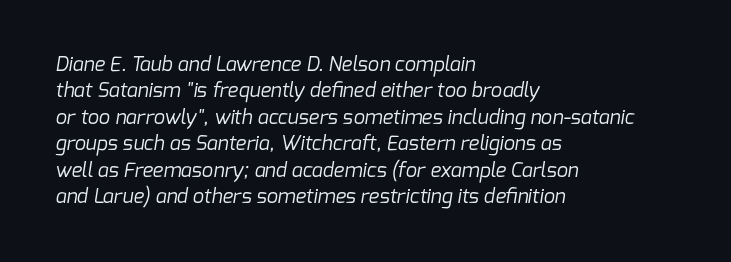
Is there much room between lines? A standard amount, neither cramped nor airy. Honestly, the letter spacing is just normal — you wouldn't notice it. The letters look calm and open, with moderate or lighter stems. Visually the block forms a straight wall on the left and a jagged coastline on the right. Any mark beneath the type? The region is blank.
